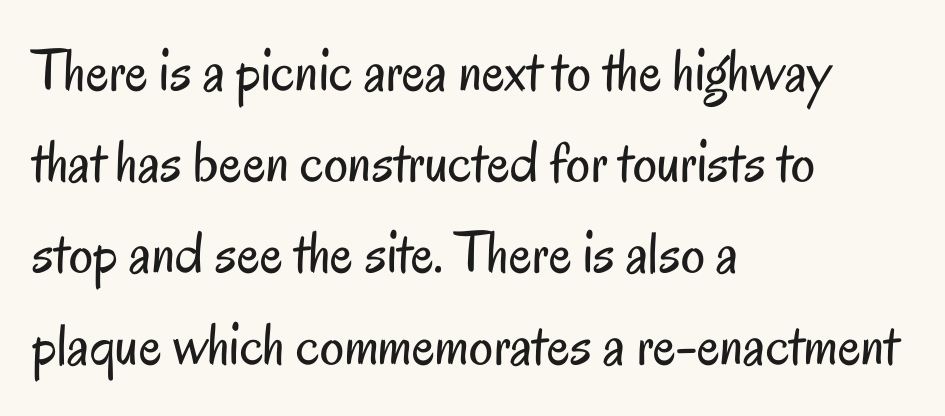
The image shows 60 px regular-weight, condensed sans-serif type, upright; set left-aligned, normal line spacing (1.52x), normal letter spacing, not underlined; low stroke contrast and a small x-height.
